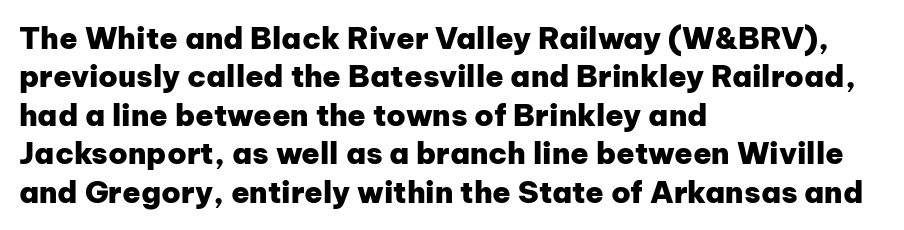
Nope, no serifs anywhere on these letters. Line spacing here is normal. These lines are set flush left with a ragged right edge. Stroke thickness is high; the sample reads as a true bold. Has an underline been added? It has not.
